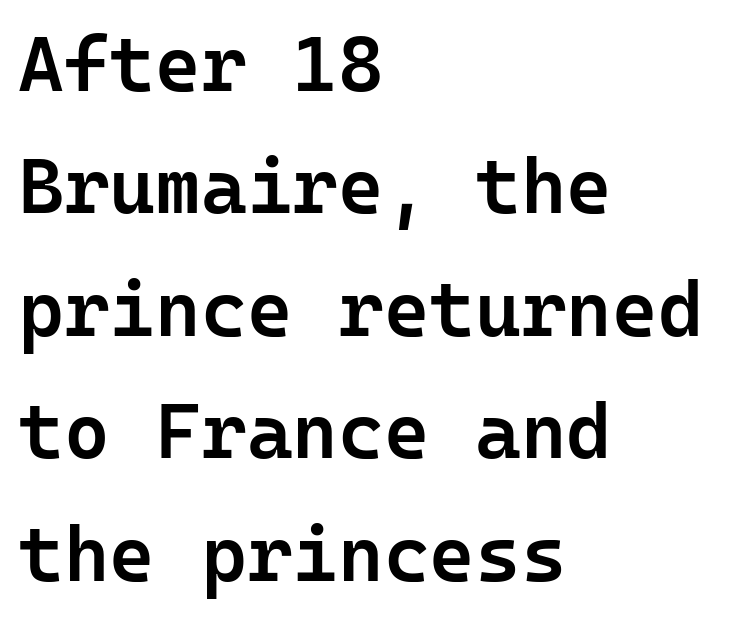
{"serif": "no", "italic": "no", "bold": "semi", "weight": "semibold", "width": "normal", "stroke_contrast": "low", "x_height": "medium", "monospaced": "yes", "underline": "no", "align": "left", "line_spacing": "normal", "line_spacing_ratio": 1.57, "letter_spacing": "normal", "letter_spacing_em": 0.0, "glyph_px": 78}
